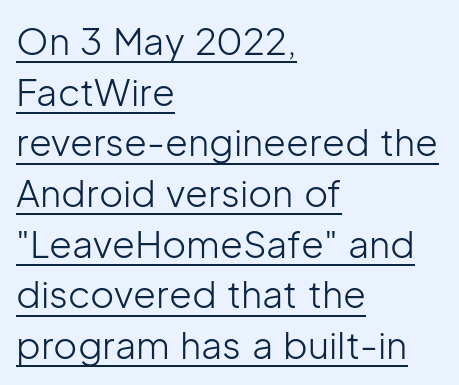
The rendering keeps characters at their native spacing. A typesetter would call this proportional, since set widths differ per character. The sample's only ornament is a line tracing under the words. It's the straight-up-and-down kind of type. Which margin do the lines hug? The left one — the right edge is uneven.
